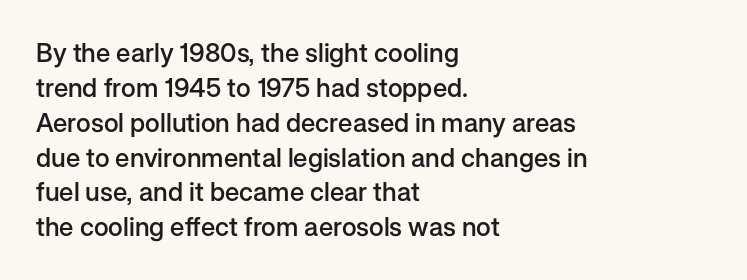
The image shows 26 px text type, upright; set left-aligned, normal line spacing (1.34x), normal letter spacing, not underlined.
